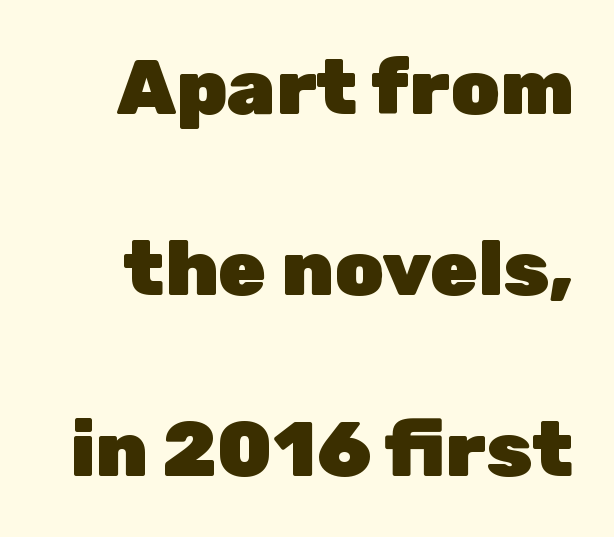
Q: Is the text bold? A: Yes.
Q: Is the text italic (slanted)? A: No, it is upright.
Q: Is the typeface a serif or a sans-serif typeface? A: Sans-serif.
Q: Is the text underlined? A: No.
Q: Is the spacing between letters normal or unusually wide? A: Normal.
Q: Is the spacing between lines tight, normal or loose? A: Loose.
Q: Width (condensed, normal, or wide)? A: Normal.
Q: Stroke contrast? A: Low.
Q: x-height? A: Medium.
Q: Monospaced? A: No.
